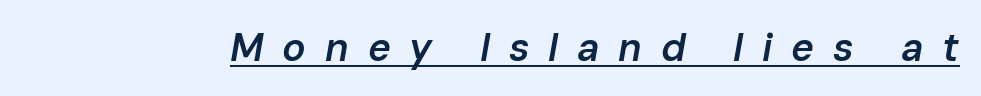
The image shows 39 px semibold type, italic (leaning right); set unusually wide letter spacing (+0.48 em), underlined; low stroke contrast and a medium x-height.
